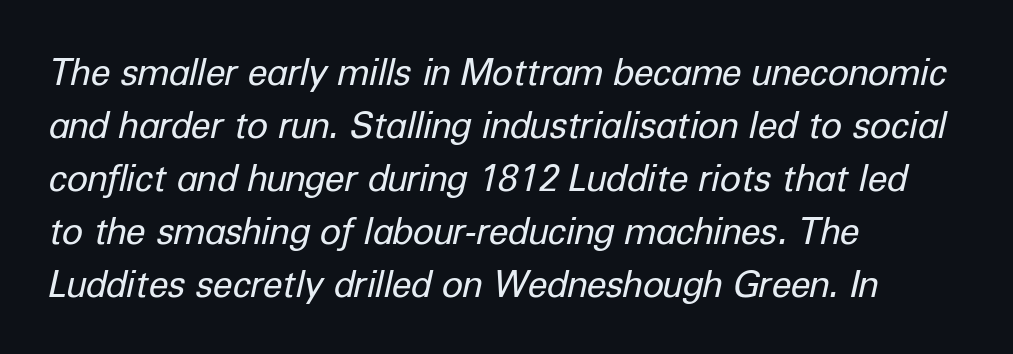
{"italic": "yes", "lean": "right", "slant_degrees": 12, "bold": "no", "weight": "regular", "width": "normal", "stroke_contrast": "low", "x_height": "medium", "monospaced": "no", "underline": "no", "align": "left", "line_spacing": "normal", "line_spacing_ratio": 1.47, "letter_spacing": "normal", "letter_spacing_em": 0.0, "glyph_px": 36}
